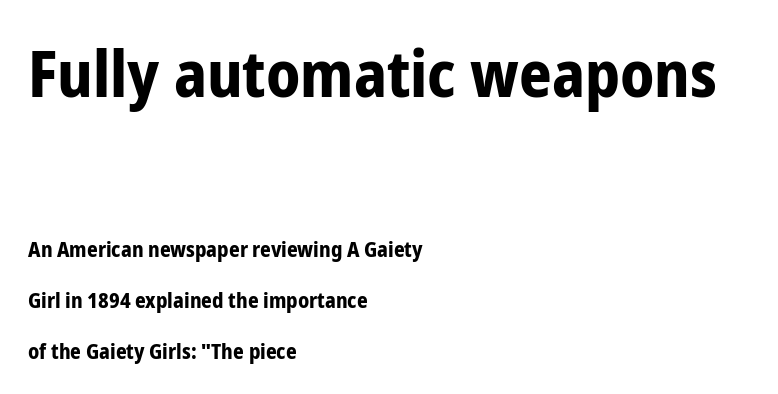
Is this a sans? Yes — the strokes have no serifs. Is the letter spacing exaggerated? No — it looks like the ordinary default. The glyphs have the mass of a bold cut. Which chunk is bigger? The first one — the top block dwarfs the bottom.
